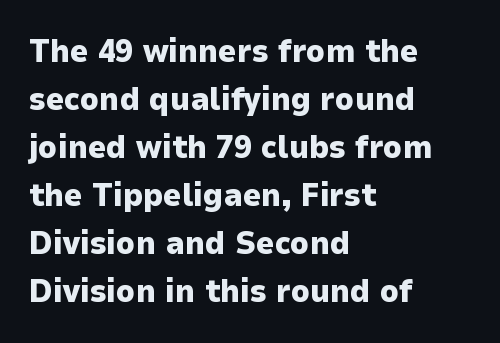
{"serif": "no", "italic": "no", "bold": "yes", "weight": "heavy", "width": "normal", "stroke_contrast": "low", "x_height": "medium", "monospaced": "no", "underline": "no", "align": "left", "line_spacing": "normal", "line_spacing_ratio": 1.5, "letter_spacing": "normal", "letter_spacing_em": 0.0, "glyph_px": 32}
